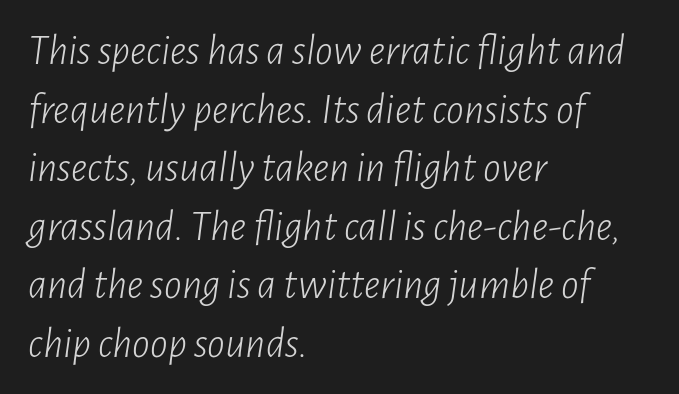
The image shows 44 px light, condensed type, italic (leaning right); set left-aligned, normal line spacing (1.33x), normal letter spacing, not underlined; low stroke contrast and a medium x-height.
